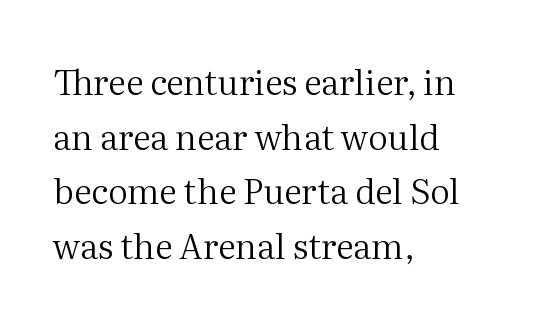
Q: Is the text bold? A: No.
Q: Is the text italic (slanted)? A: No, it is upright.
Q: Is the typeface a serif or a sans-serif typeface? A: Serif.
Q: Is the text underlined? A: No.
Q: How is the paragraph aligned? A: Left-aligned.
Q: Is the spacing between letters normal or unusually wide? A: Normal.
Q: Is the spacing between lines tight, normal or loose? A: Normal.
Q: Width (condensed, normal, or wide)? A: Normal.
Q: Stroke contrast? A: Medium.
Q: x-height? A: Medium.
Q: Monospaced? A: No.
